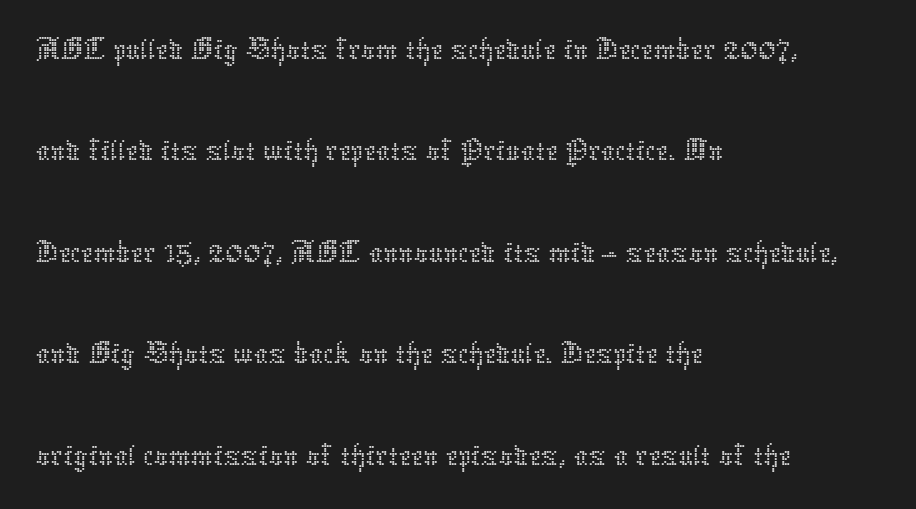
{"italic": "no", "bold": "no", "weight": "thin", "width": "normal", "stroke_contrast": "low", "x_height": "medium", "monospaced": "no", "underline": "no", "align": "left", "line_spacing": "normal", "line_spacing_ratio": 1.45, "letter_spacing": "normal", "letter_spacing_em": 0.0, "glyph_px": 70}
